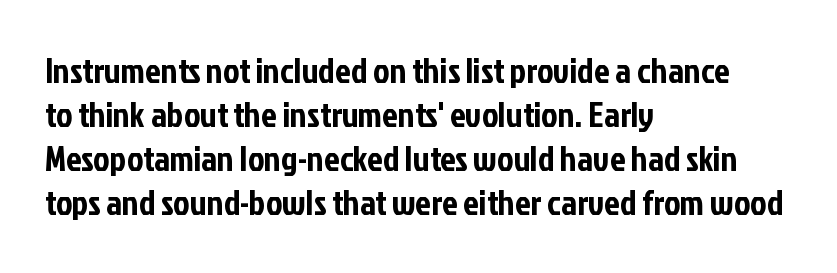
Q: Is the text italic (slanted)? A: No, it is upright.
Q: Is the typeface a serif or a sans-serif typeface? A: Sans-serif.
Q: Is the text underlined? A: No.
Q: How is the paragraph aligned? A: Left-aligned.
Q: Is the spacing between letters normal or unusually wide? A: Normal.
Q: Is the spacing between lines tight, normal or loose? A: Normal.
Q: Width (condensed, normal, or wide)? A: Condensed.
Q: Stroke contrast? A: Low.
Q: x-height? A: Medium.
Q: Monospaced? A: No.
